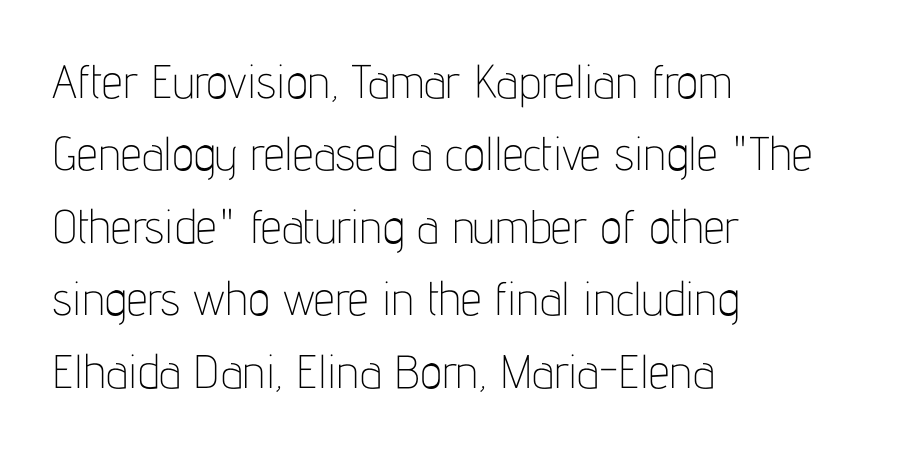
Anything drawn beneath the words? Only blank space. In terms of letterspacing, this is plain default setting. Varying glyph widths throughout — classic text-font behaviour. One glance says typical: line gaps are just what's usual. A classic flush-left, rag-right setting is used for this passage.
